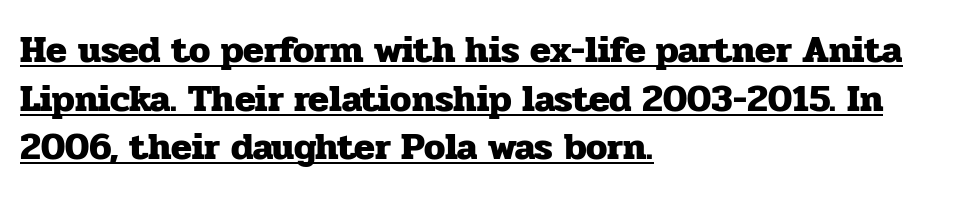
{"serif": "yes", "italic": "no", "bold": "yes", "weight": "heavy", "width": "normal", "stroke_contrast": "low", "x_height": "medium", "monospaced": "no", "underline": "yes", "align": "left", "line_spacing": "normal", "line_spacing_ratio": 1.28, "letter_spacing": "normal", "letter_spacing_em": 0.0, "glyph_px": 38}
